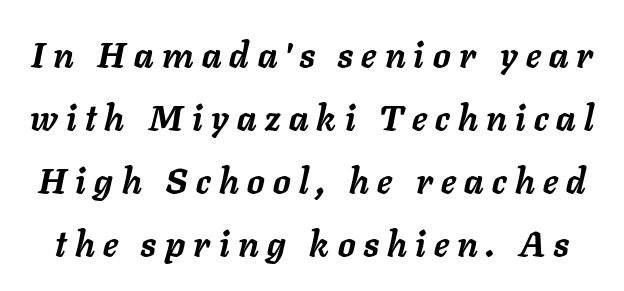
{"italic": "yes", "lean": "right", "slant_degrees": 11, "bold": "yes", "weight": "semibold", "width": "normal", "stroke_contrast": "low", "x_height": "medium", "monospaced": "no", "underline": "no", "line_spacing_ratio": 1.8, "letter_spacing": "wide", "letter_spacing_em": 0.24, "glyph_px": 35}
